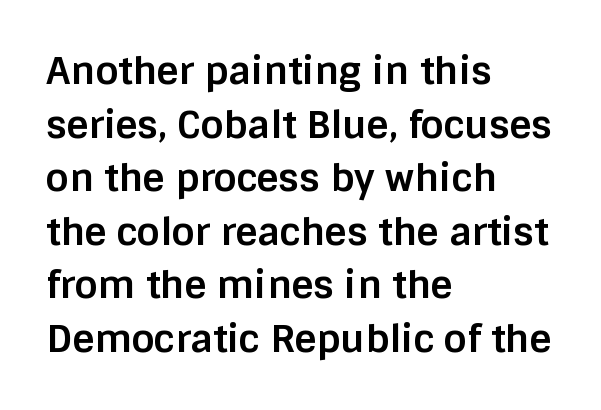
The image shows 38 px bold sans-serif type, upright; set left-aligned, normal line spacing (1.41x), normal letter spacing, not underlined; low stroke contrast and a large x-height.
